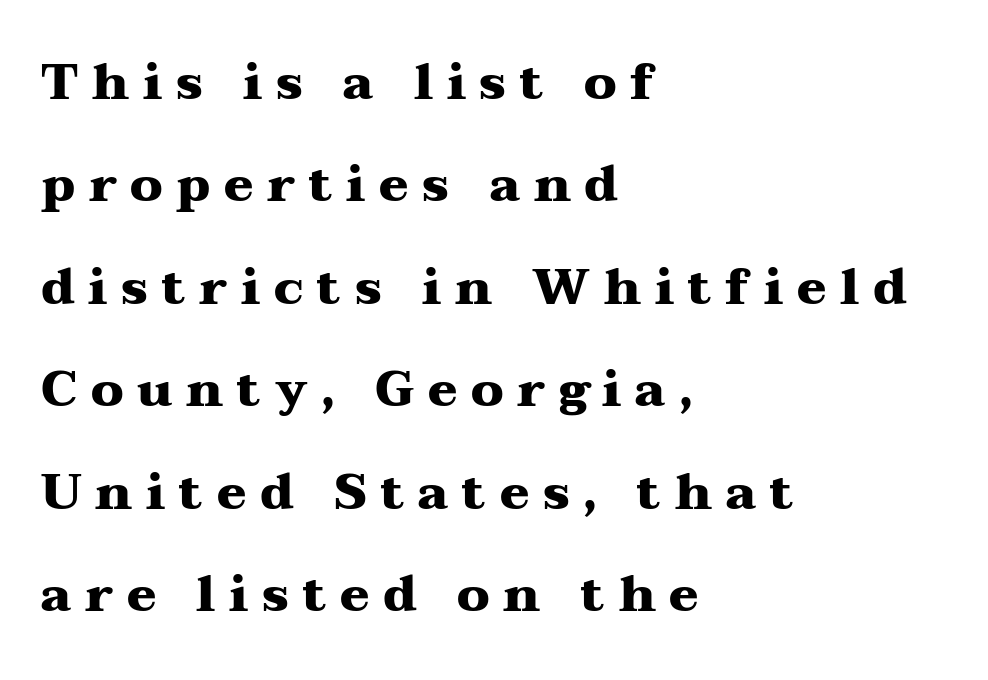
The image shows 49 px heavy, wide serif type, upright; set left-aligned, loose line spacing (2.09x), unusually wide letter spacing (+0.28 em), not underlined; medium stroke contrast and a medium x-height.
